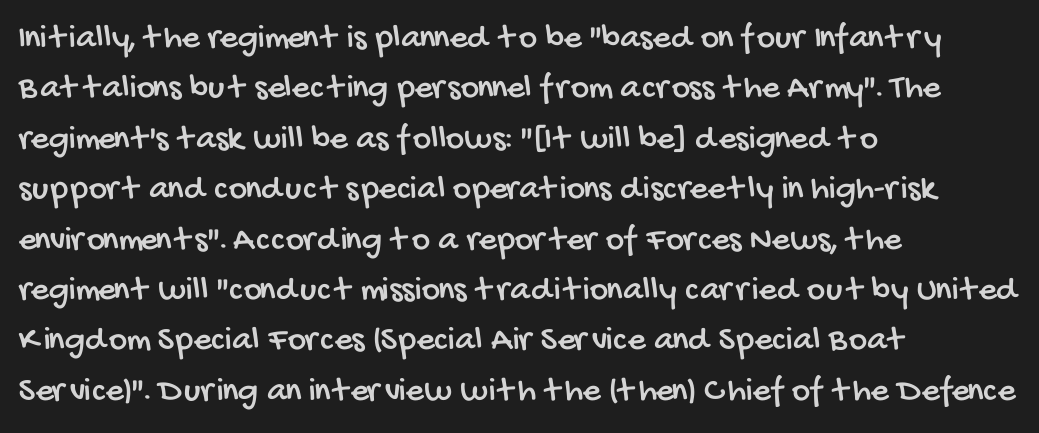
The image shows 35 px condensed sans-serif type; set left-aligned, normal line spacing (1.44x), normal letter spacing, not underlined; low stroke contrast and a large x-height.
